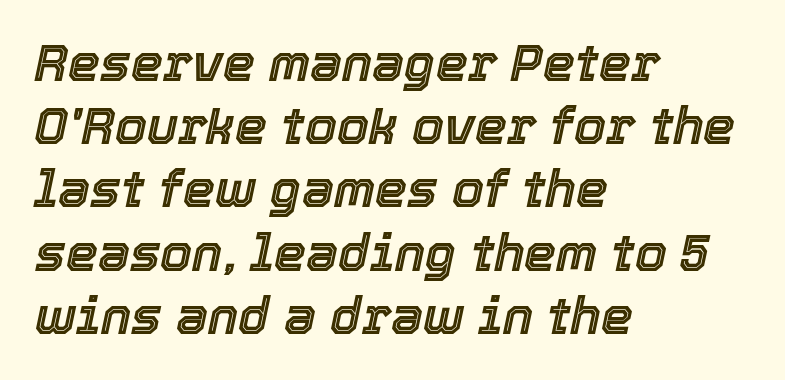
The rendering applies a slant to the glyphs. Honestly, there is no underline to notice here at all. These lines are set flush left with a ragged right edge. Spacing verdict: proportional, widths tailored to each character. Compared with typical body copy, the letter spacing here is the same.
